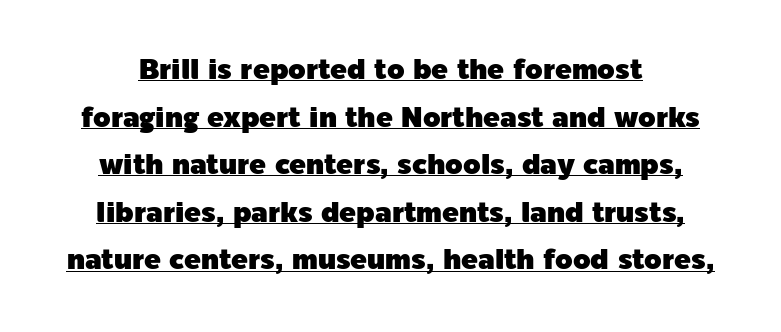
The tracking reads as untouched default to a designer's eye. A sans-serif font was chosen for this passage. The lines sit at an ordinary, default distance from one another. You can tell it's not italic because the verticals are truly vertical. The lettering is marked with a stroke running underneath it.
